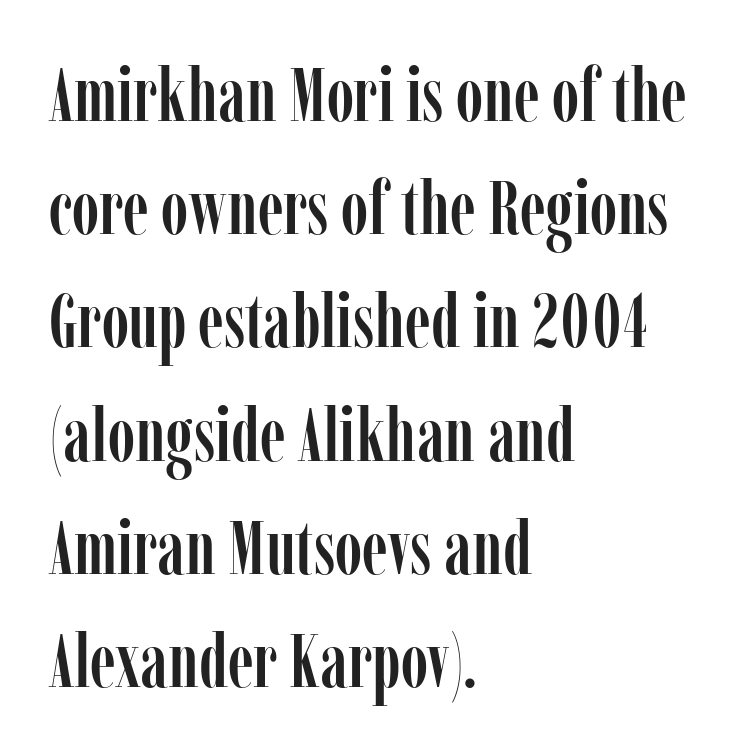
The glyphs are unaccompanied by any horizontal stroke below them. The lettering holds an erect, upright posture throughout. The type is set solid horizontally, with unmodified tracking. Line starts are locked; line ends wander. The passage shown is typed in a proportional face where columns would drift. This block has exactly the height ordinary leading produces.
